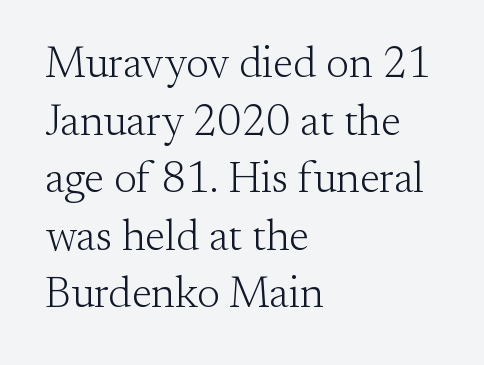
{"serif": "yes", "italic": "no", "bold": "no", "weight": "light", "width": "normal", "stroke_contrast": "medium", "x_height": "small", "monospaced": "no", "underline": "no", "align": "left", "line_spacing": "normal", "line_spacing_ratio": 1.34, "letter_spacing": "normal", "letter_spacing_em": 0.0, "glyph_px": 43}
